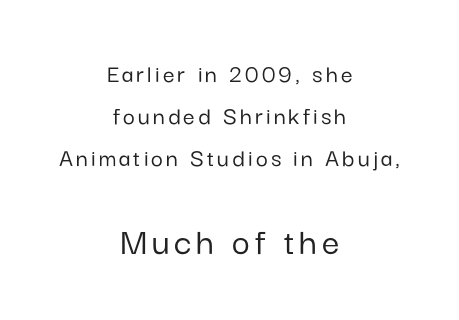
{"serif": "no", "italic": "no", "width": "normal", "stroke_contrast": "low", "x_height": "medium", "monospaced": "no", "underline": "no", "align": "center", "line_spacing": "normal", "line_spacing_ratio": 1.62, "larger_block": "second", "size_ratio": 1.5, "glyph_px": 39}
